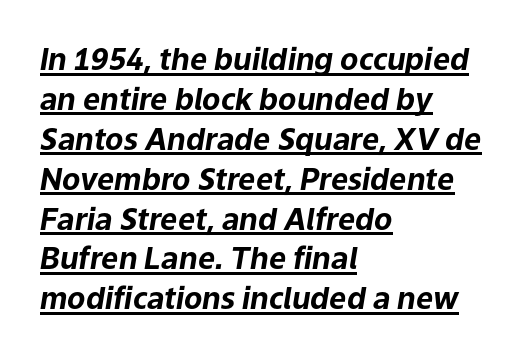
Q: Is the text bold? A: Yes.
Q: Is the text italic (slanted)? A: Yes, it leans right by about 9 degrees.
Q: Is the text underlined? A: Yes.
Q: How is the paragraph aligned? A: Left-aligned.
Q: Is the spacing between letters normal or unusually wide? A: Normal.
Q: Is the spacing between lines tight, normal or loose? A: Normal.
Q: Width (condensed, normal, or wide)? A: Normal.
Q: Stroke contrast? A: Low.
Q: x-height? A: Medium.
Q: Monospaced? A: No.
